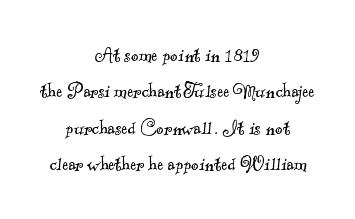
Q: Is the text bold? A: No.
Q: Is the text underlined? A: No.
Q: How is the paragraph aligned? A: Centered.
Q: Is the spacing between letters normal or unusually wide? A: Normal.
Q: Is the spacing between lines tight, normal or loose? A: Normal.
